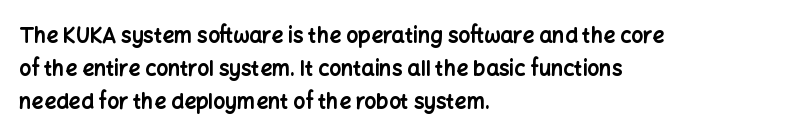
{"italic": "no", "bold": "yes", "underline": "no", "align": "left", "line_spacing": "normal", "line_spacing_ratio": 1.57, "letter_spacing": "normal", "letter_spacing_em": 0.0, "glyph_px": 21}
